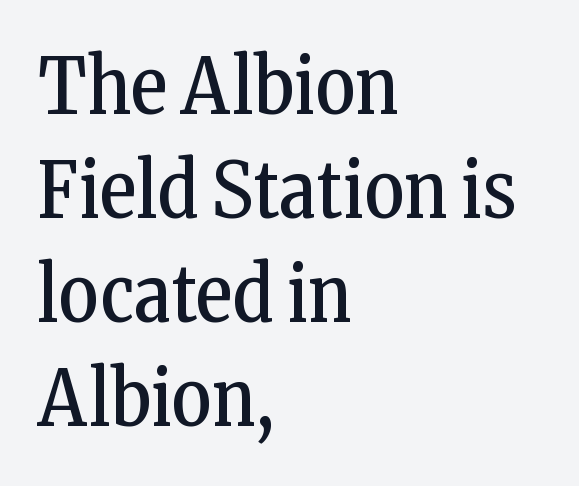
The image shows 77 px regular-weight, condensed serif type, upright; set left-aligned, normal line spacing (1.35x), normal letter spacing, not underlined; low stroke contrast and a medium x-height.
